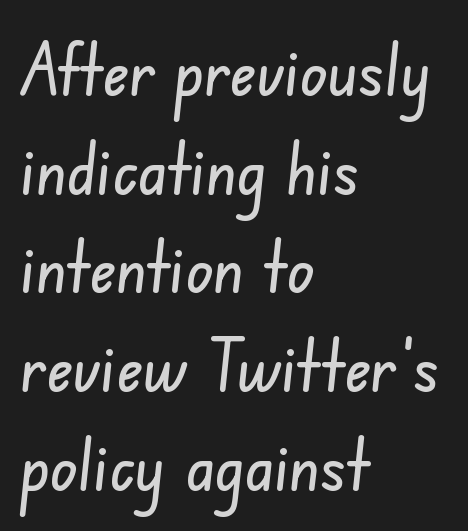
The image shows 72 px condensed sans-serif type; set left-aligned, normal line spacing (1.37x), normal letter spacing, not underlined; low stroke contrast and a small x-height.
